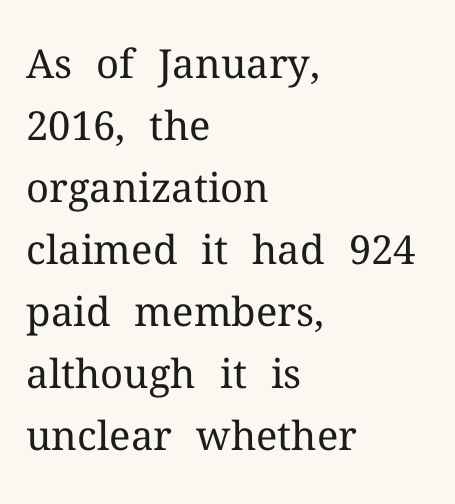
The image shows 40 px regular-weight serif type, upright; set left-aligned, normal line spacing (1.55x), normal letter spacing, not underlined; medium stroke contrast and a medium x-height.
